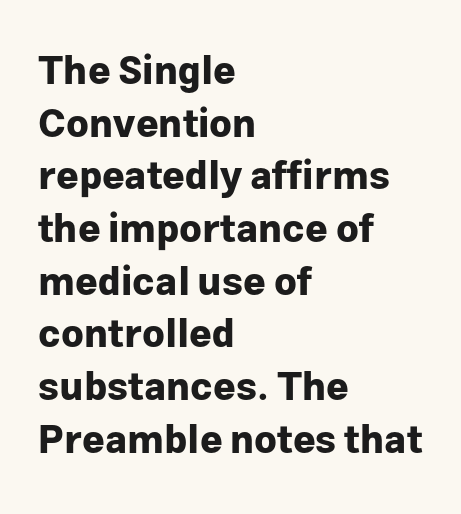
The image shows 39 px bold sans-serif type, upright; set left-aligned, normal line spacing (1.35x), normal letter spacing, not underlined; low stroke contrast and a medium x-height.
